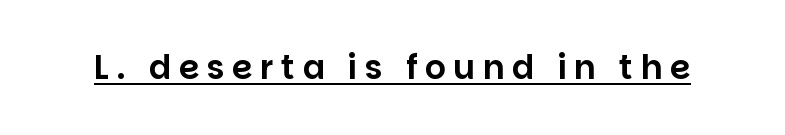
Q: Is the text italic (slanted)? A: No, it is upright.
Q: Is the typeface a serif or a sans-serif typeface? A: Sans-serif.
Q: Is the text underlined? A: Yes.
Q: Is the spacing between letters normal or unusually wide? A: Unusually wide.
Q: Width (condensed, normal, or wide)? A: Normal.
Q: Stroke contrast? A: Low.
Q: x-height? A: Large.
Q: Monospaced? A: No.
